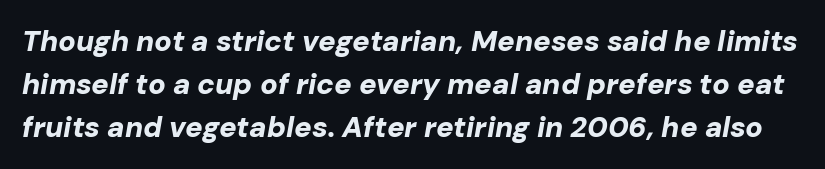
{"italic": "yes", "lean": "right", "slant_degrees": 10, "bold": "yes", "weight": "bold", "width": "normal", "stroke_contrast": "low", "x_height": "medium", "monospaced": "no", "underline": "no", "line_spacing": "normal", "line_spacing_ratio": 1.49, "letter_spacing": "normal", "letter_spacing_em": 0.0, "glyph_px": 29}
